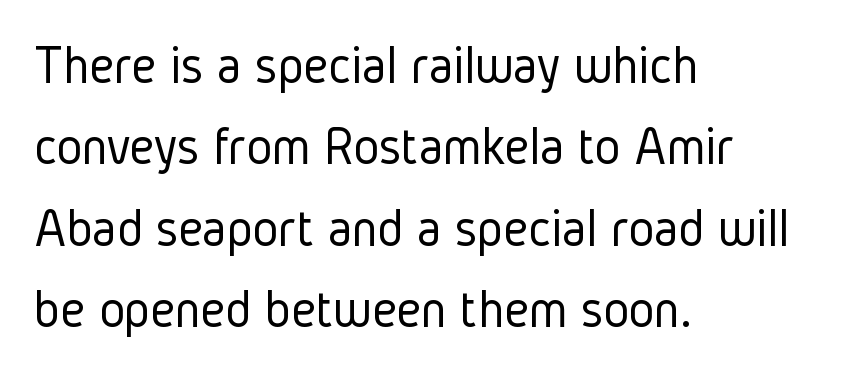
Q: Is the text bold? A: No.
Q: Is the text italic (slanted)? A: No, it is upright.
Q: Is the typeface a serif or a sans-serif typeface? A: Sans-serif.
Q: Is the text underlined? A: No.
Q: How is the paragraph aligned? A: Left-aligned.
Q: Is the spacing between letters normal or unusually wide? A: Normal.
Q: Is the spacing between lines tight, normal or loose? A: Normal.
Q: Width (condensed, normal, or wide)? A: Condensed.
Q: Stroke contrast? A: Low.
Q: x-height? A: Medium.
Q: Monospaced? A: No.
